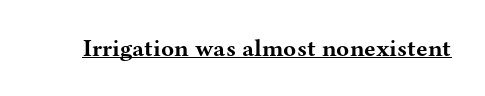
{"italic": "no", "bold": "yes", "underline": "yes", "letter_spacing": "normal", "letter_spacing_em": 0.0, "glyph_px": 24}
